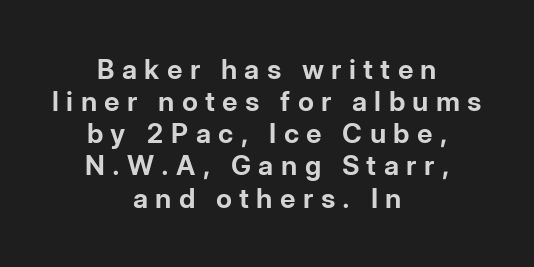
The image shows 27 px bold type, upright; set centered, line spacing 1.19x, unusually wide letter spacing (+0.27 em), not underlined.
